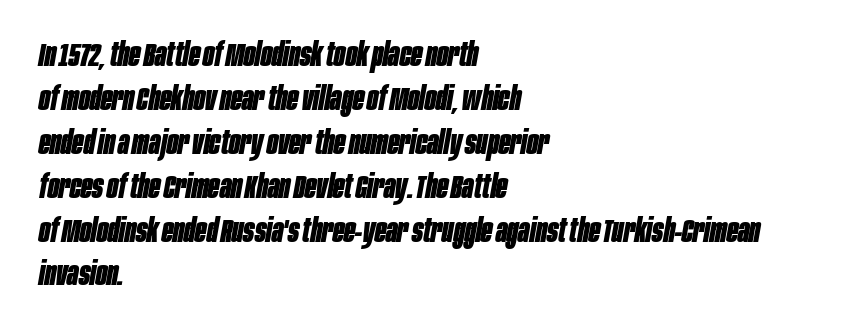
The image shows 33 px bold, condensed type, italic (leaning right); set left-aligned, normal line spacing (1.33x), normal letter spacing, not underlined; low stroke contrast and a large x-height.
